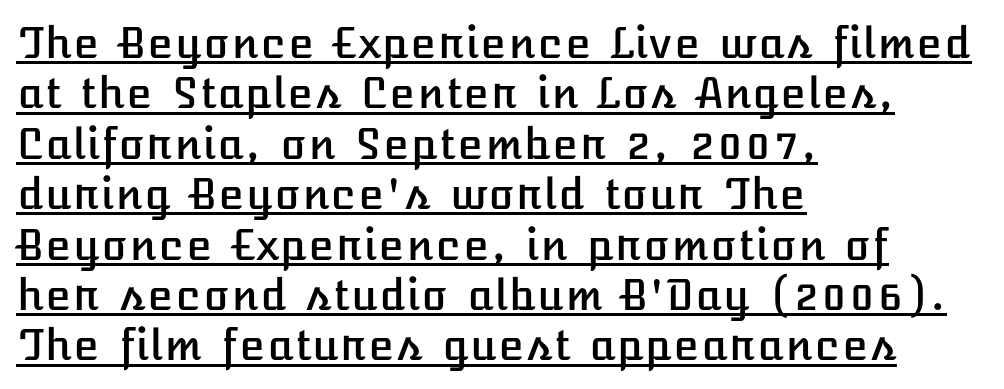
Unlike italic type, these characters show no tilt at all. Typeset ragged right — the left edge is the straight one. Tracking here is standard; glyphs follow each other at the usual distance. Underline: present.
